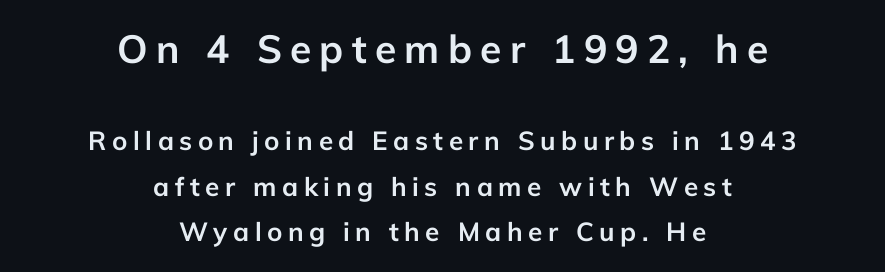
The image shows 39 px semibold sans-serif type, upright; set centered, line spacing 1.76x, unusually wide letter spacing (+0.21 em), not underlined; the first (top) block is 1.5x larger; low stroke contrast and a medium x-height.
